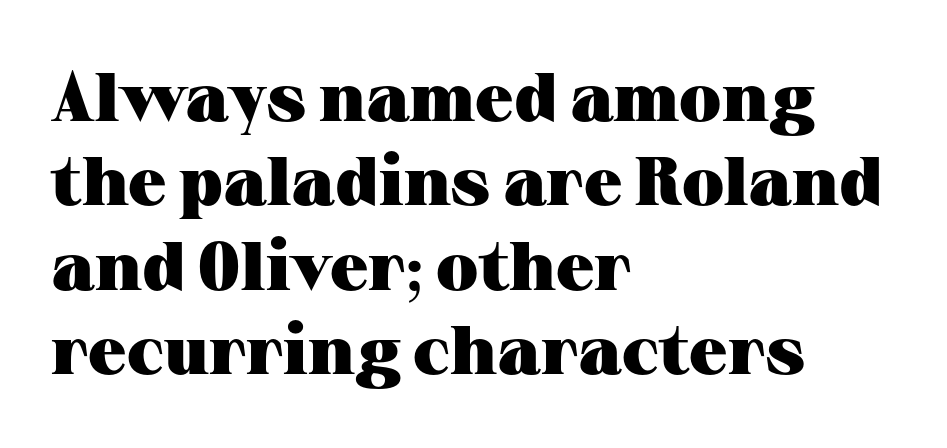
This sample uses plain, unmodified letter spacing. Summary of weight: heavy, a full bold. This is serif lettering, the kind often seen in printed books. The lines in this sample share a left origin and differ only in where they stop. Varying glyph widths throughout — classic text-font behaviour.
